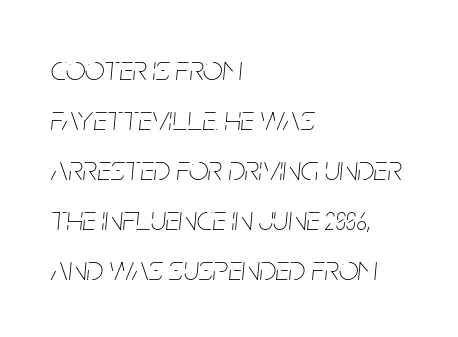
{"italic": "yes", "lean": "right", "slant_degrees": 5, "bold": "no", "weight": "thin", "width": "condensed", "stroke_contrast": "low", "x_height": "large", "monospaced": "no", "underline": "no", "align": "left", "line_spacing": "normal", "line_spacing_ratio": 1.43, "letter_spacing": "normal", "letter_spacing_em": 0.0, "glyph_px": 35}
